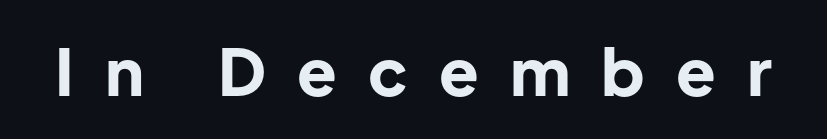
{"serif": "no", "italic": "no", "bold": "yes", "weight": "bold", "width": "normal", "stroke_contrast": "low", "x_height": "medium", "monospaced": "no", "underline": "no", "letter_spacing": "wide", "letter_spacing_em": 0.48, "glyph_px": 65}
